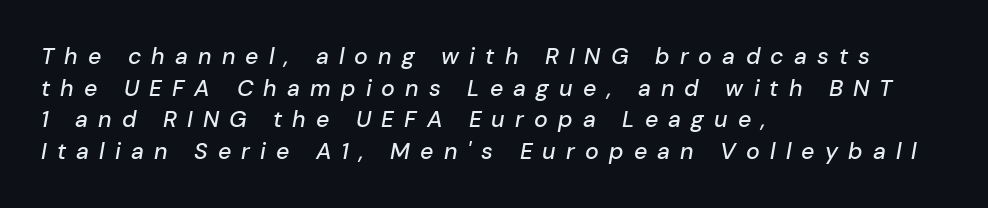
Q: Is the text italic (slanted)? A: Yes, it leans right by about 10 degrees.
Q: Is the text underlined? A: No.
Q: How is the paragraph aligned? A: Left-aligned.
Q: Is the spacing between letters normal or unusually wide? A: Unusually wide.
Q: Is the spacing between lines tight, normal or loose? A: Normal.
